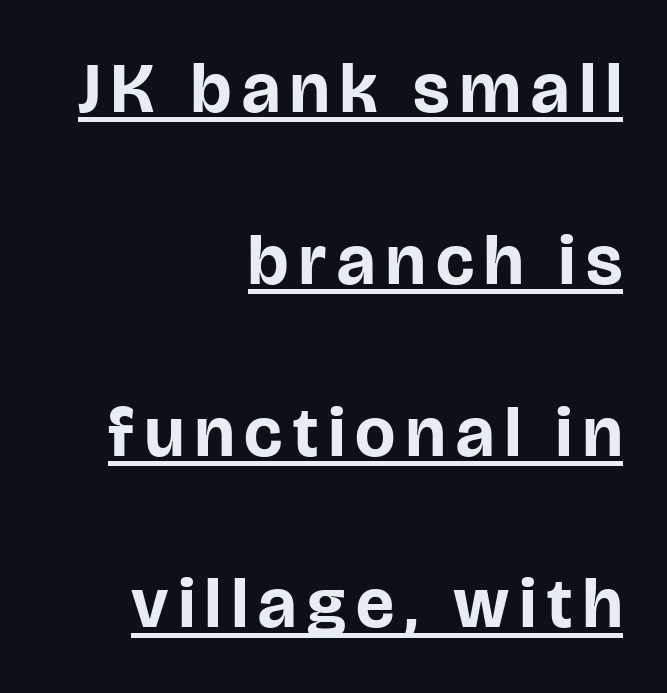
The designer went with a sans here, leaving each stem footless. The ragged edge is on the left, which tells us the setting is flush right. The block of text is sparse from top to bottom, with ample space between rows. A typographer would call this underscored text. Spacing verdict: proportional, widths tailored to each character. Characters remain perfectly vertical along every line.
